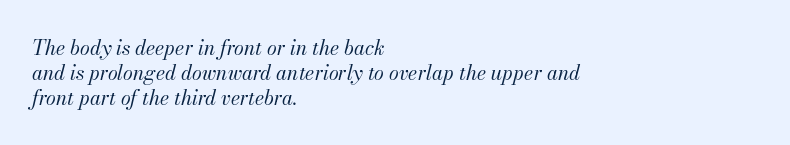
Alignment: flush left. Tracking here is standard; glyphs follow each other at the usual distance. Vertical stems look standard width or narrower in stroke. Italic? Definitely — the glyphs are oblique.
